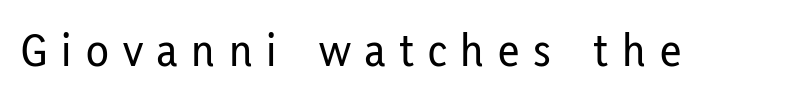
{"serif": "no", "italic": "no", "width": "condensed", "stroke_contrast": "low", "x_height": "medium", "monospaced": "no", "underline": "no", "letter_spacing": "wide", "letter_spacing_em": 0.3, "glyph_px": 47}
